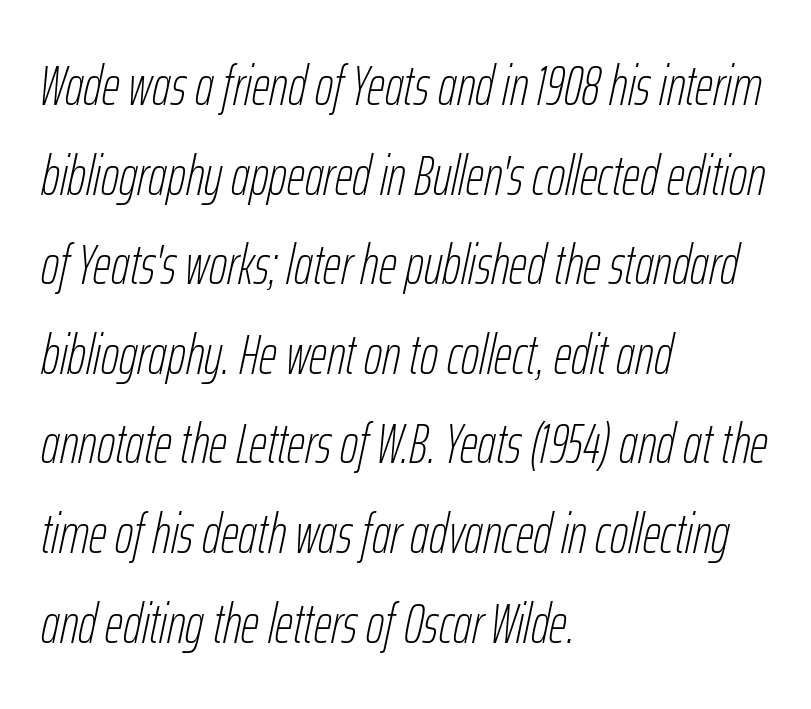
{"italic": "yes", "lean": "right", "slant_degrees": 12, "bold": "no", "weight": "thin", "width": "condensed", "stroke_contrast": "low", "x_height": "medium", "monospaced": "no", "underline": "no", "align": "left", "line_spacing": "normal", "line_spacing_ratio": 1.6, "letter_spacing": "normal", "letter_spacing_em": 0.0, "glyph_px": 56}
